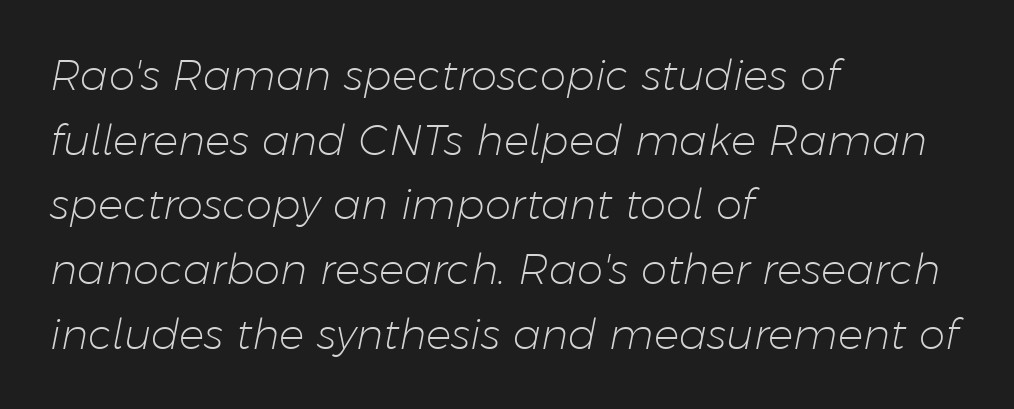
Q: Is the text bold? A: No.
Q: Is the text italic (slanted)? A: Yes, it leans right by about 11 degrees.
Q: Is the text underlined? A: No.
Q: How is the paragraph aligned? A: Left-aligned.
Q: Is the spacing between letters normal or unusually wide? A: Normal.
Q: Is the spacing between lines tight, normal or loose? A: Normal.
Q: Width (condensed, normal, or wide)? A: Normal.
Q: Stroke contrast? A: Low.
Q: x-height? A: Medium.
Q: Monospaced? A: No.
